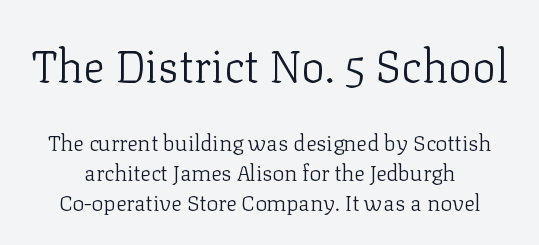
The image shows 45 px light serif type, upright; set normal line spacing (1.36x), normal letter spacing, not underlined; the first (top) block is 2.05x larger; low stroke contrast and a medium x-height.
